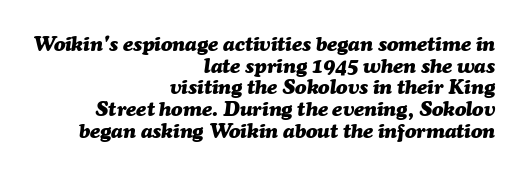
{"italic": "yes", "lean": "right", "slant_degrees": 7, "bold": "yes", "underline": "no", "align": "right", "line_spacing": "tight", "line_spacing_ratio": 1.03, "letter_spacing": "normal", "letter_spacing_em": 0.0, "glyph_px": 21}
